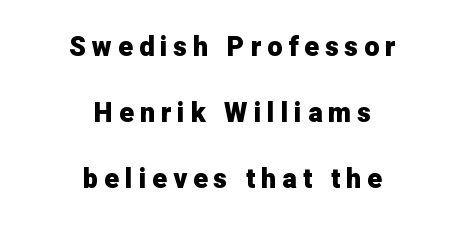
{"italic": "no", "bold": "yes", "underline": "no", "align": "center", "line_spacing": "loose", "line_spacing_ratio": 2.45, "letter_spacing": "wide", "letter_spacing_em": 0.22, "glyph_px": 27}
